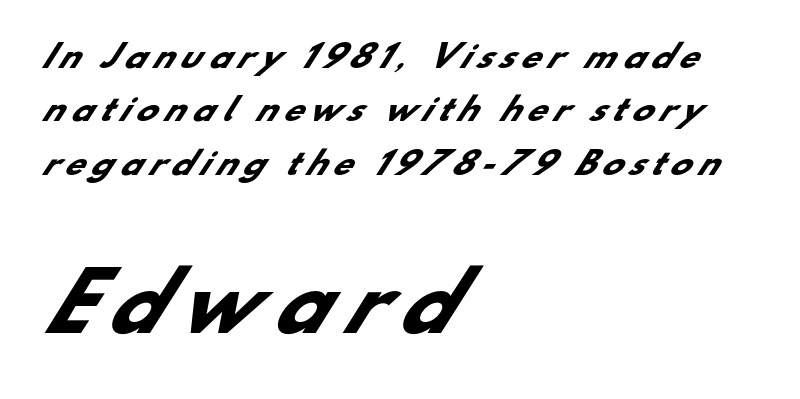
The more generous point size was reserved for the lower chunk. Reading down the block, your eye returns to a fixed left position each line. Chunky letters — that's bold for sure. Proportional: the letters do not fall into vertical columns.
